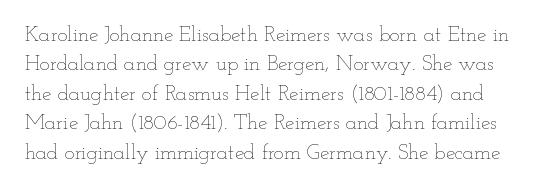
Q: Is the text bold? A: No.
Q: Is the text italic (slanted)? A: No, it is upright.
Q: Is the text underlined? A: No.
Q: Is the spacing between letters normal or unusually wide? A: Normal.
Q: Is the spacing between lines tight, normal or loose? A: Normal.
